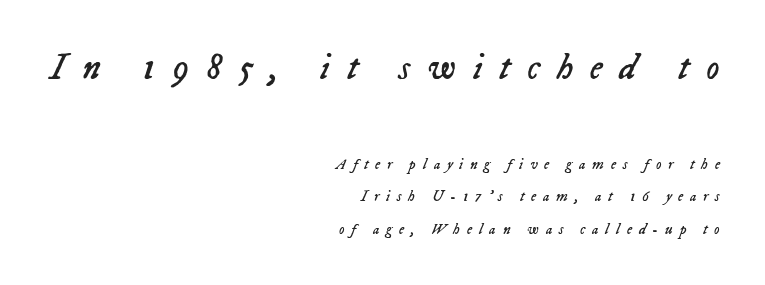
Of the two passages, the one on top uses the larger point size. The designer dialed line spacing up above the default. A typesetter would call this proportional, since set widths differ per character. Characters follow at a spacing far wider than the type designer built in. The area under the type is left untouched. Is this a heavy cut? Hardly; it is regular or lighter.
